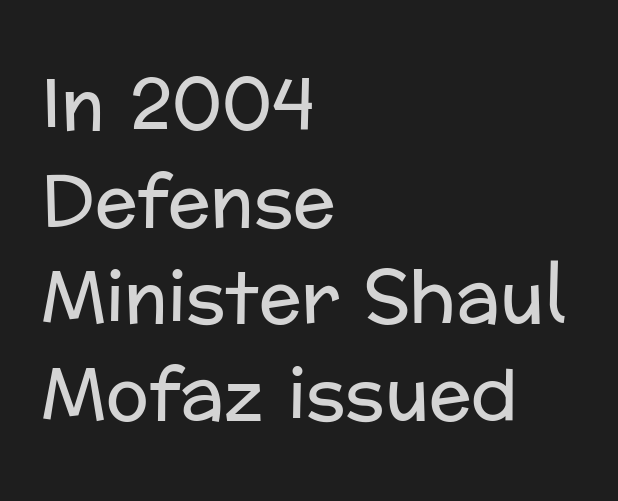
Lines of text with bare space underneath. Casual observation: everything's shoved over to the left. The lines sit at an ordinary, default distance from one another. You could not count columns in this text — the font is proportionally spaced. The weight tops out at a normal text grade. Is this a sans? Yes — the strokes have no serifs.
